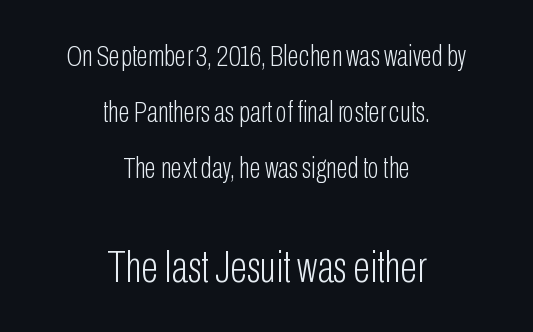
Scale increases going downward across the two blocks. Nobody drew a line under any word here. Bold? No — there's no thickening of the strokes. Serif or sans? Sans — the stroke terminals are bare. This rendering uses center alignment, leaving both contours irregular but symmetric.
